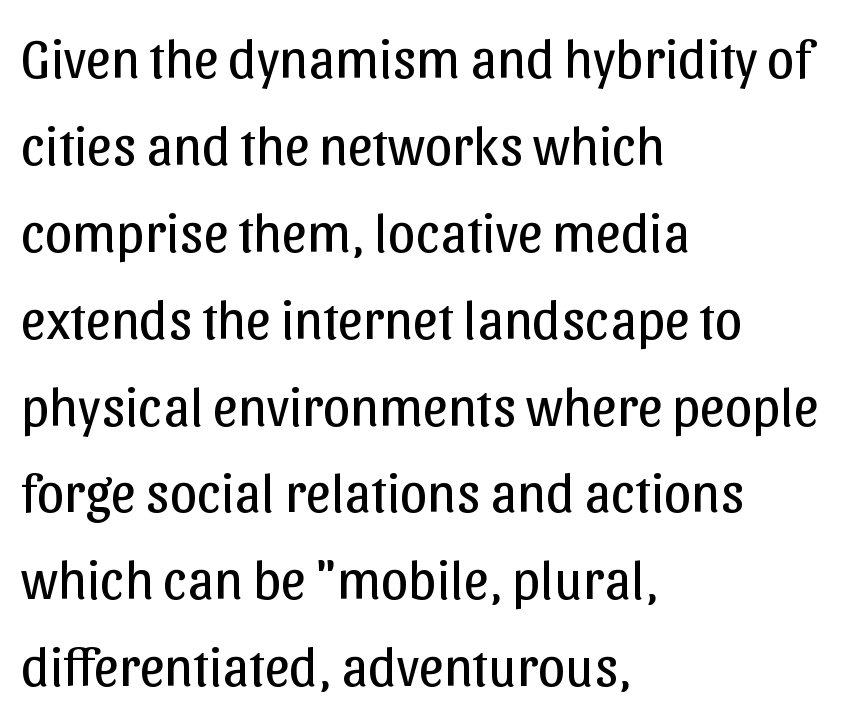
{"serif": "no", "italic": "no", "bold": "no", "weight": "regular", "width": "normal", "stroke_contrast": "low", "x_height": "medium", "monospaced": "no", "underline": "no", "align": "left", "line_spacing": "normal", "line_spacing_ratio": 1.58, "letter_spacing": "normal", "letter_spacing_em": 0.0, "glyph_px": 55}
